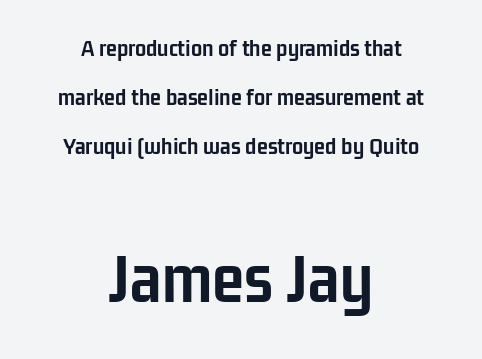
The image shows 74 px semibold, condensed sans-serif type, upright; set centered, loose line spacing (1.96x), normal letter spacing, not underlined; the second (bottom) block is 2.96x larger; low stroke contrast and a medium x-height.
